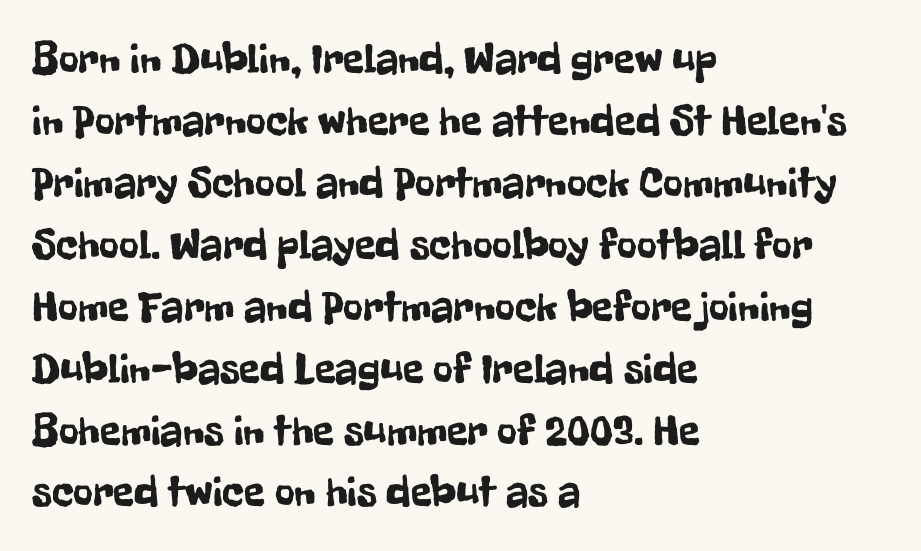
{"serif": "no", "italic": "no", "width": "condensed", "stroke_contrast": "low", "x_height": "medium", "monospaced": "no", "underline": "no", "align": "left", "line_spacing": "normal", "line_spacing_ratio": 1.44, "letter_spacing": "normal", "letter_spacing_em": 0.0, "glyph_px": 43}
